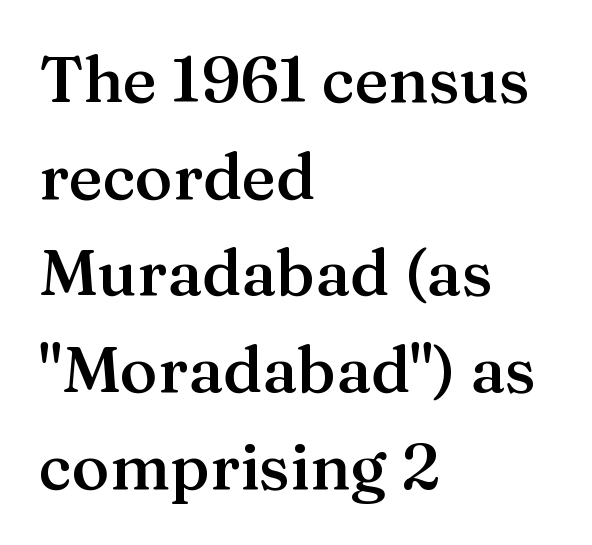
The image shows 64 px semibold serif type, upright; set left-aligned, normal line spacing (1.51x), normal letter spacing, not underlined; medium stroke contrast and a medium x-height.
